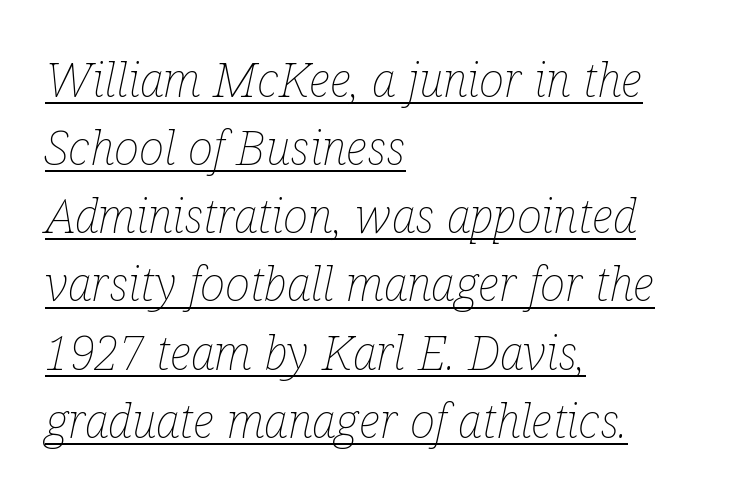
Q: Is the text bold? A: No.
Q: Is the text italic (slanted)? A: Yes, it leans right by about 12 degrees.
Q: Is the text underlined? A: Yes.
Q: How is the paragraph aligned? A: Left-aligned.
Q: Is the spacing between letters normal or unusually wide? A: Normal.
Q: Is the spacing between lines tight, normal or loose? A: Normal.
Q: Width (condensed, normal, or wide)? A: Condensed.
Q: Stroke contrast? A: Low.
Q: x-height? A: Medium.
Q: Monospaced? A: No.
